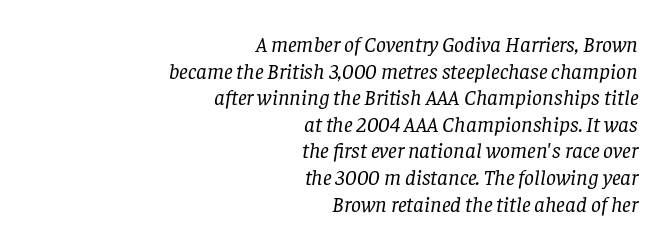
Q: Is the text bold? A: No.
Q: Is the text italic (slanted)? A: Yes, it leans right by about 8 degrees.
Q: Is the text underlined? A: No.
Q: How is the paragraph aligned? A: Right-aligned.
Q: Is the spacing between letters normal or unusually wide? A: Normal.
